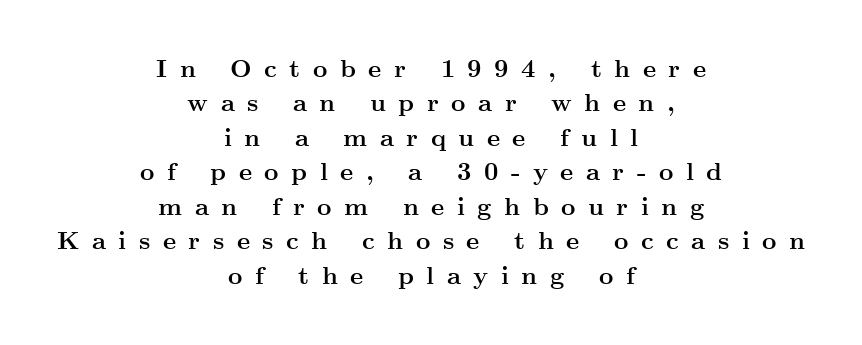
Q: Is the text bold? A: Yes.
Q: Is the text italic (slanted)? A: No, it is upright.
Q: Is the text underlined? A: No.
Q: How is the paragraph aligned? A: Centered.
Q: Is the spacing between letters normal or unusually wide? A: Unusually wide.
Q: Is the spacing between lines tight, normal or loose? A: Normal.
